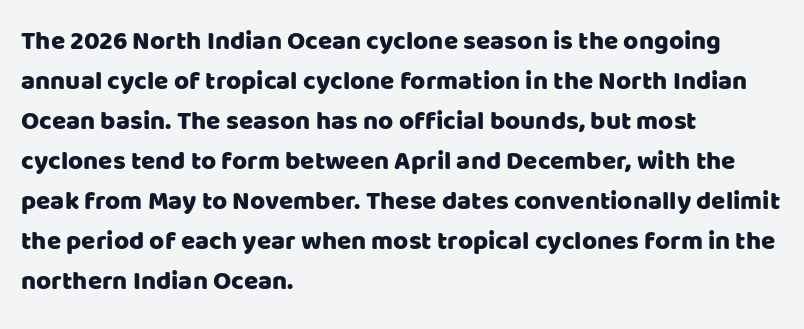
{"italic": "no", "underline": "no", "align": "left", "line_spacing": "normal", "line_spacing_ratio": 1.54, "letter_spacing": "normal", "letter_spacing_em": 0.0, "glyph_px": 26}
